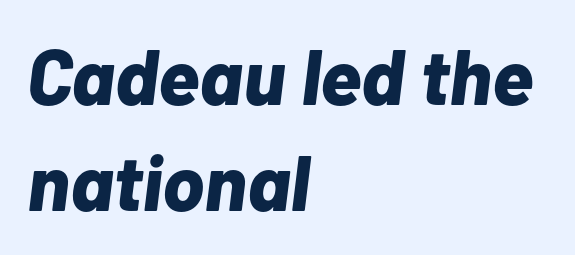
{"italic": "yes", "lean": "right", "slant_degrees": 7, "bold": "yes", "weight": "bold", "width": "normal", "stroke_contrast": "low", "x_height": "medium", "monospaced": "no", "underline": "no", "align": "left", "line_spacing": "normal", "line_spacing_ratio": 1.36, "letter_spacing": "normal", "letter_spacing_em": 0.0, "glyph_px": 78}
